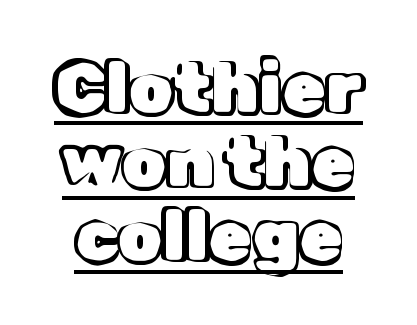
The image shows 70 px text type, upright; set tight line spacing (1.06x), normal letter spacing, underlined; a medium x-height.
